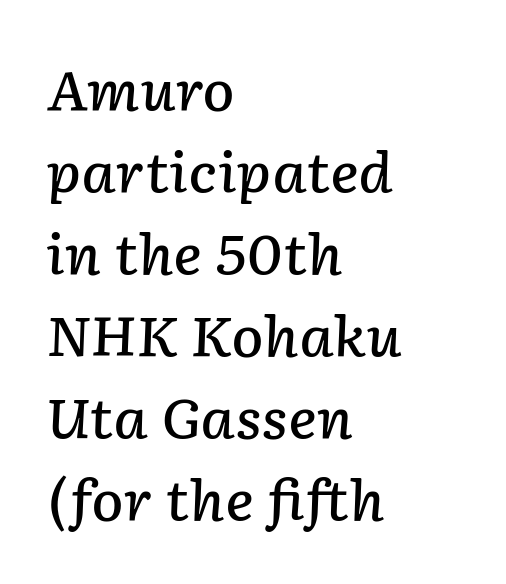
{"italic": "yes", "lean": "right", "slant_degrees": 2, "bold": "semi", "weight": "semibold", "width": "normal", "stroke_contrast": "low", "x_height": "medium", "monospaced": "no", "underline": "no", "align": "left", "line_spacing": "normal", "line_spacing_ratio": 1.52, "letter_spacing": "normal", "letter_spacing_em": 0.0, "glyph_px": 54}
